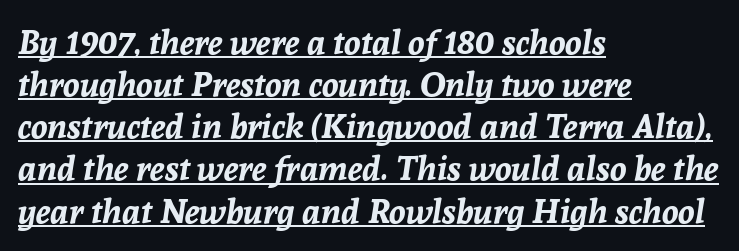
{"italic": "yes", "lean": "right", "slant_degrees": 8, "bold": "yes", "weight": "bold", "width": "normal", "stroke_contrast": "low", "x_height": "medium", "monospaced": "no", "underline": "yes", "align": "left", "line_spacing_ratio": 1.24, "letter_spacing": "normal", "letter_spacing_em": 0.0, "glyph_px": 34}
